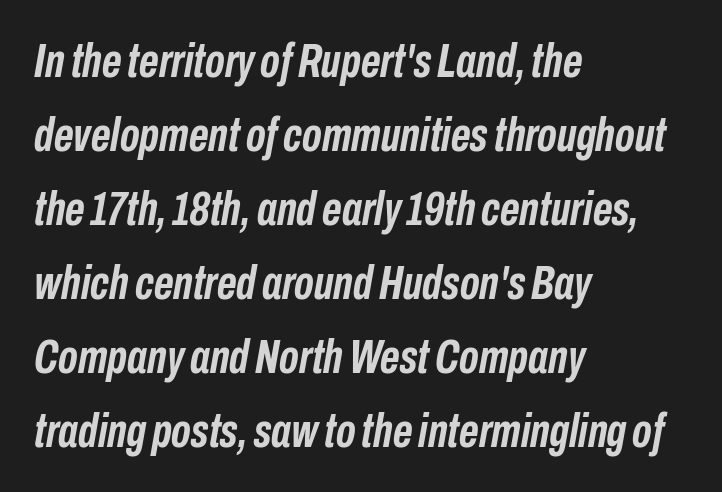
Q: Is the text bold? A: Yes.
Q: Is the text italic (slanted)? A: Yes, it leans right by about 10 degrees.
Q: Is the text underlined? A: No.
Q: How is the paragraph aligned? A: Left-aligned.
Q: Is the spacing between letters normal or unusually wide? A: Normal.
Q: Is the spacing between lines tight, normal or loose? A: Normal.
Q: Width (condensed, normal, or wide)? A: Condensed.
Q: Stroke contrast? A: Low.
Q: x-height? A: Medium.
Q: Monospaced? A: No.
